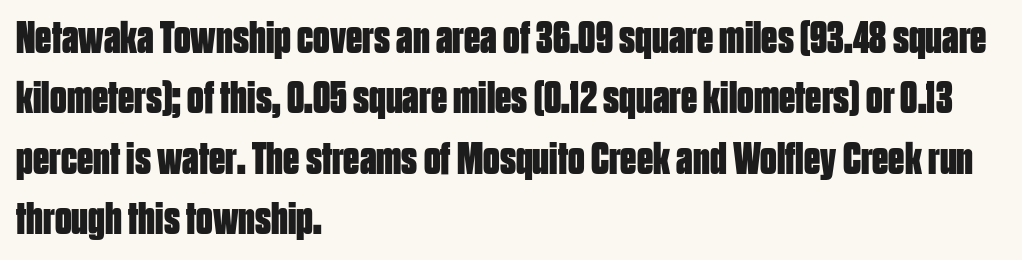
The image shows 46 px bold, condensed sans-serif type, upright; set left-aligned, normal line spacing (1.31x), normal letter spacing, not underlined; low stroke contrast and a large x-height.
